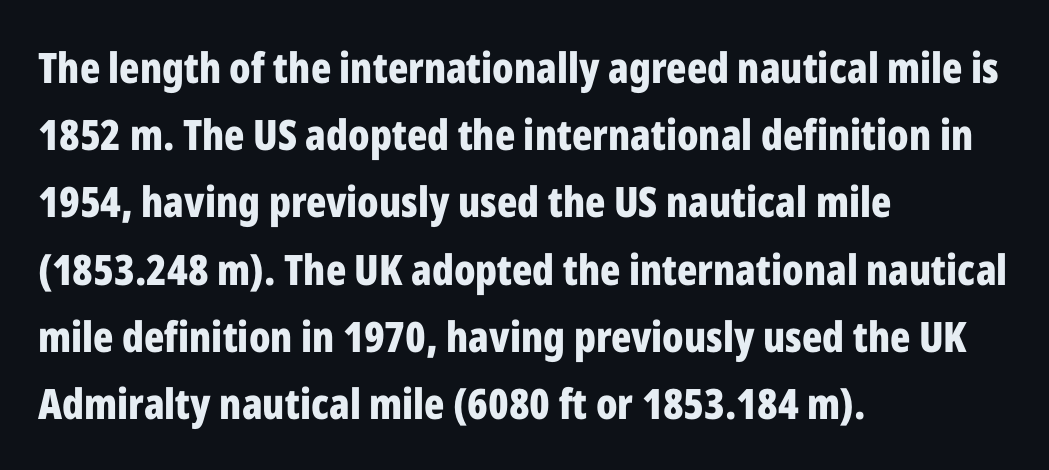
The image shows 42 px bold, condensed sans-serif type, upright; set left-aligned, normal line spacing (1.6x), normal letter spacing, not underlined; low stroke contrast and a medium x-height.
